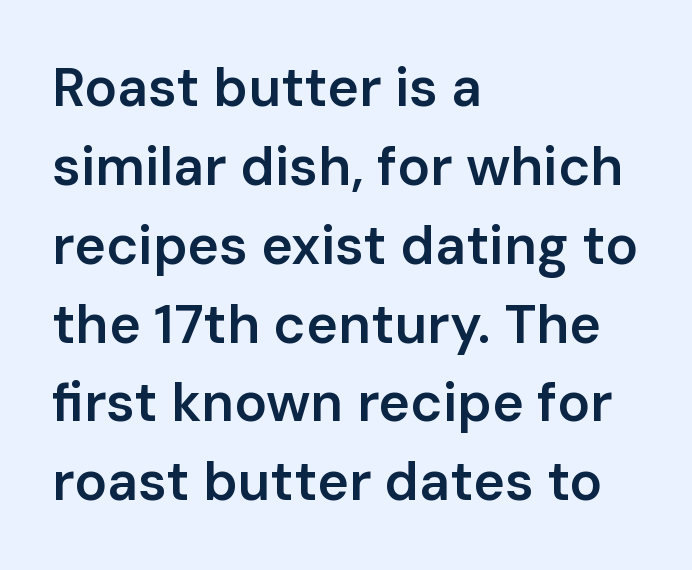
The image shows 54 px semibold sans-serif type, upright; set left-aligned, normal line spacing (1.46x), normal letter spacing, not underlined; low stroke contrast and a medium x-height.
